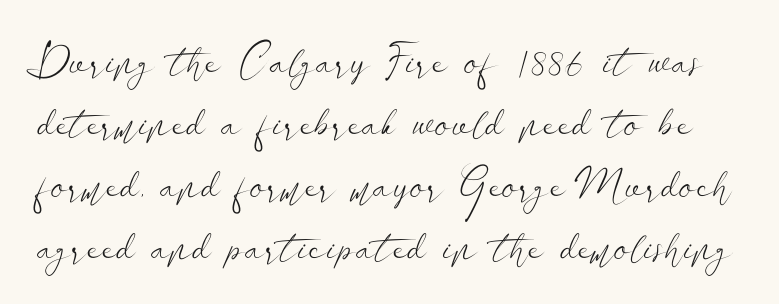
The image shows 43 px light, wide sans-serif type; set normal line spacing (1.44x), normal letter spacing, not underlined; low stroke contrast and a small x-height.
